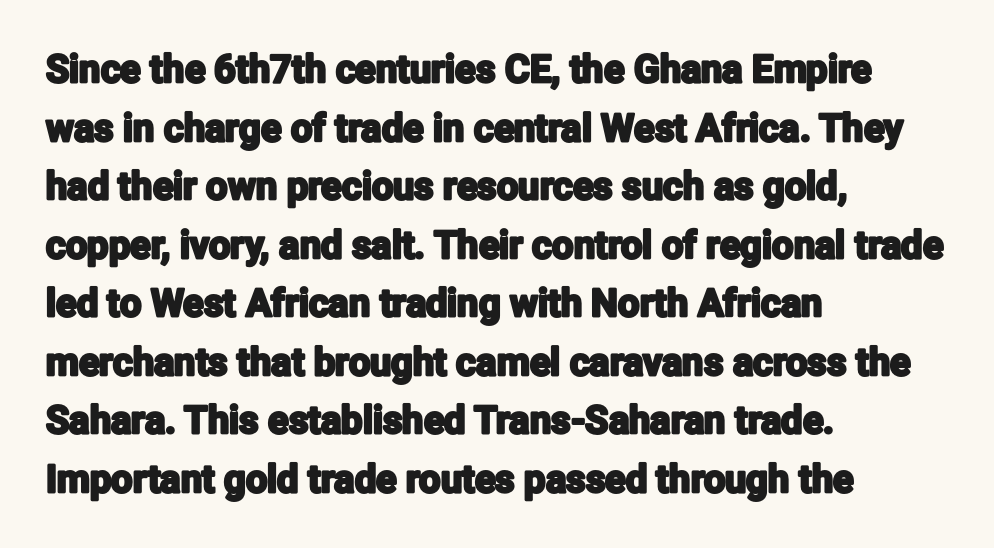
The image shows 38 px condensed sans-serif type, upright; set left-aligned, normal line spacing (1.54x), normal letter spacing, not underlined; low stroke contrast and a medium x-height.
